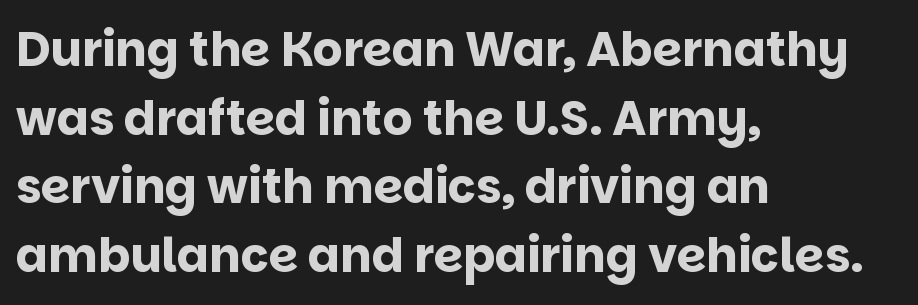
{"serif": "no", "italic": "no", "bold": "yes", "weight": "bold", "width": "normal", "stroke_contrast": "low", "x_height": "large", "monospaced": "no", "underline": "no", "align": "left", "line_spacing": "normal", "line_spacing_ratio": 1.46, "letter_spacing": "normal", "letter_spacing_em": 0.0, "glyph_px": 47}
